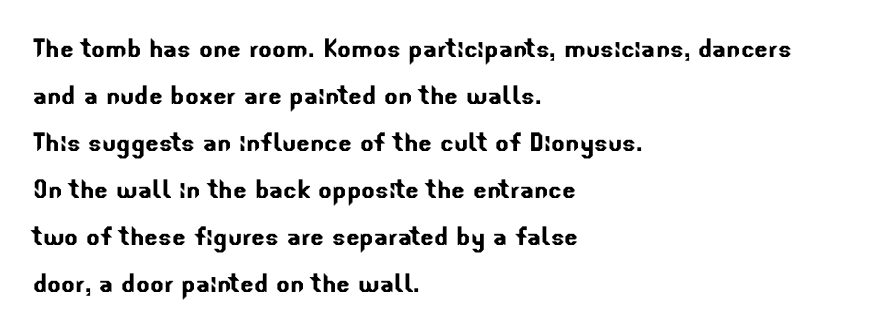
Q: Is the typeface a serif or a sans-serif typeface? A: Sans-serif.
Q: Is the text underlined? A: No.
Q: How is the paragraph aligned? A: Left-aligned.
Q: Is the spacing between letters normal or unusually wide? A: Normal.
Q: Is the spacing between lines tight, normal or loose? A: Normal.
Q: Width (condensed, normal, or wide)? A: Normal.
Q: Stroke contrast? A: Low.
Q: x-height? A: Small.
Q: Monospaced? A: No.
